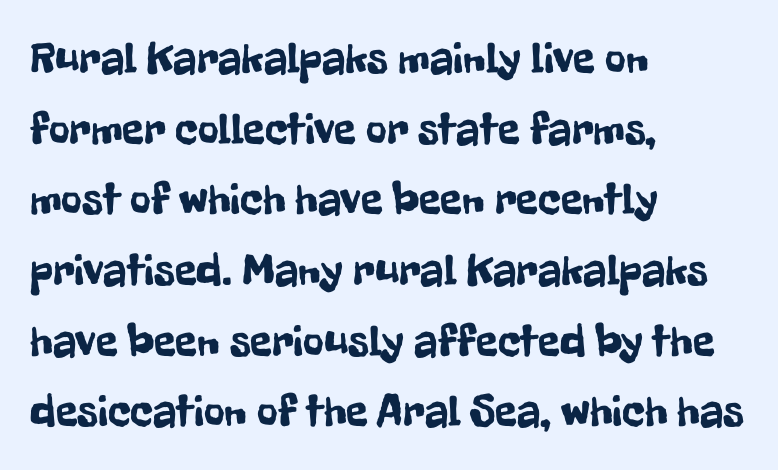
{"serif": "no", "italic": "no", "width": "condensed", "stroke_contrast": "low", "x_height": "medium", "monospaced": "no", "underline": "no", "align": "left", "line_spacing": "normal", "line_spacing_ratio": 1.57, "letter_spacing": "normal", "letter_spacing_em": 0.0, "glyph_px": 45}
